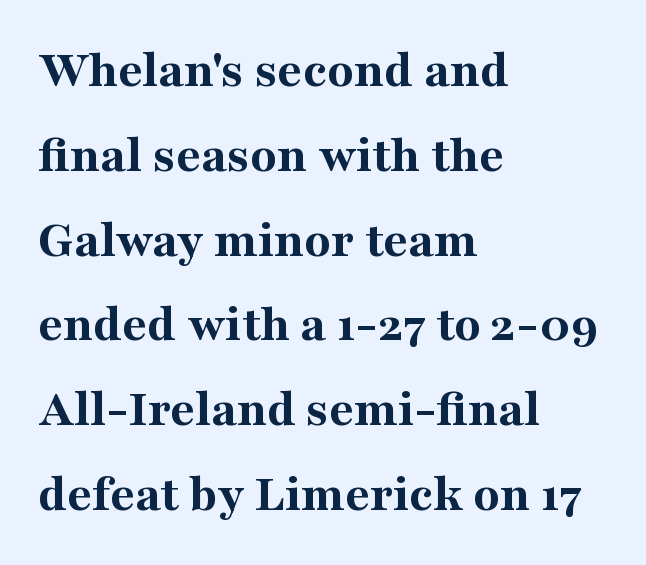
The image shows 54 px bold serif type, upright; set left-aligned, normal line spacing (1.57x), normal letter spacing, not underlined; medium stroke contrast and a medium x-height.
